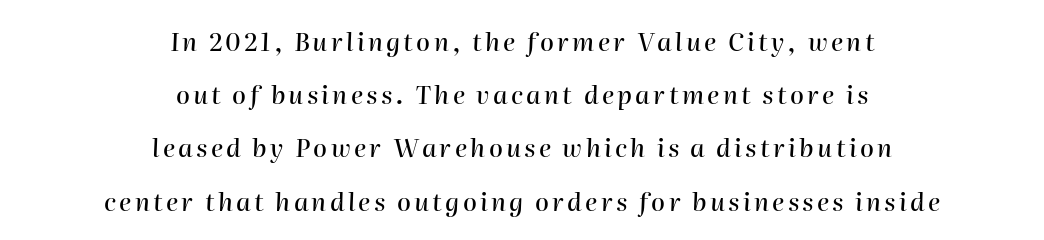
{"italic": "yes", "lean": "right", "slant_degrees": 2, "underline": "no", "align": "center", "line_spacing": "loose", "line_spacing_ratio": 2.13, "glyph_px": 25}
